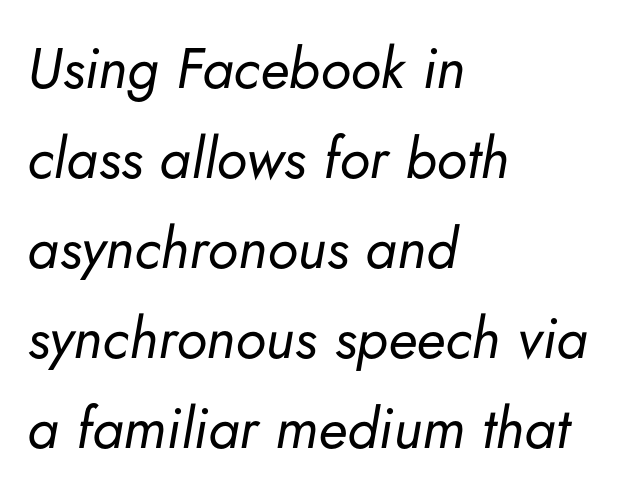
{"italic": "yes", "lean": "right", "slant_degrees": 5, "bold": "no", "weight": "regular", "width": "normal", "stroke_contrast": "low", "x_height": "small", "monospaced": "no", "underline": "no", "align": "left", "line_spacing": "normal", "line_spacing_ratio": 1.58, "letter_spacing": "normal", "letter_spacing_em": 0.0, "glyph_px": 57}
